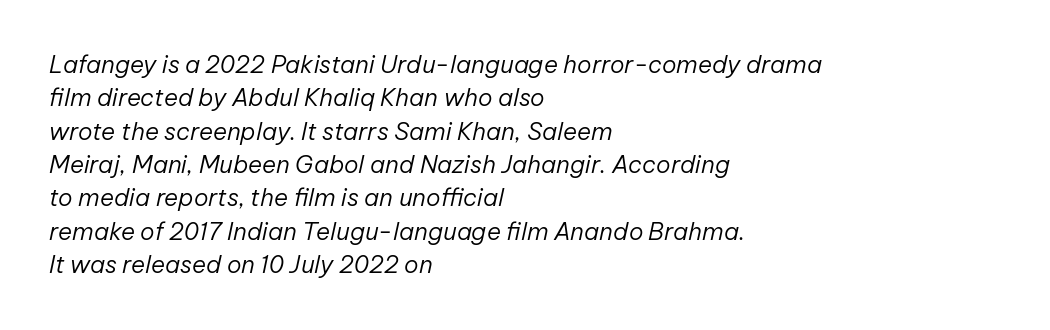
The image shows 24 px text type, italic (leaning right); set left-aligned, normal line spacing (1.39x), normal letter spacing, not underlined.
